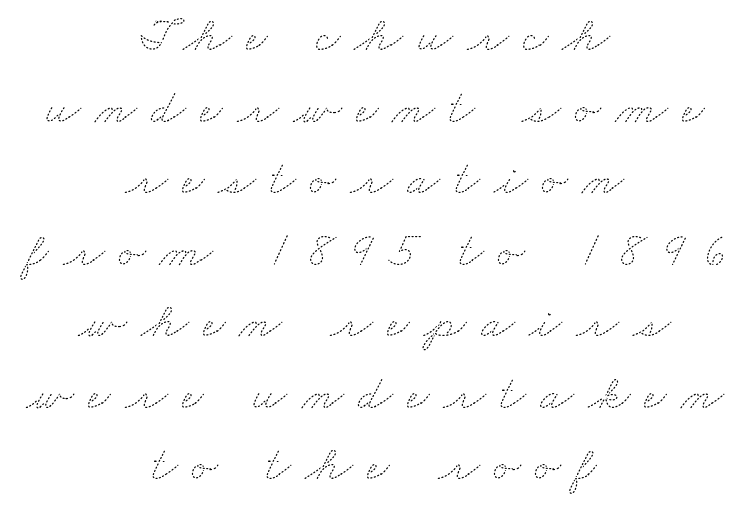
Q: Is the text bold? A: No.
Q: Is the text underlined? A: No.
Q: How is the paragraph aligned? A: Centered.
Q: Is the spacing between letters normal or unusually wide? A: Unusually wide.
Q: Is the spacing between lines tight, normal or loose? A: Normal.
Q: Width (condensed, normal, or wide)? A: Wide.
Q: Stroke contrast? A: Medium.
Q: x-height? A: Small.
Q: Monospaced? A: No.
